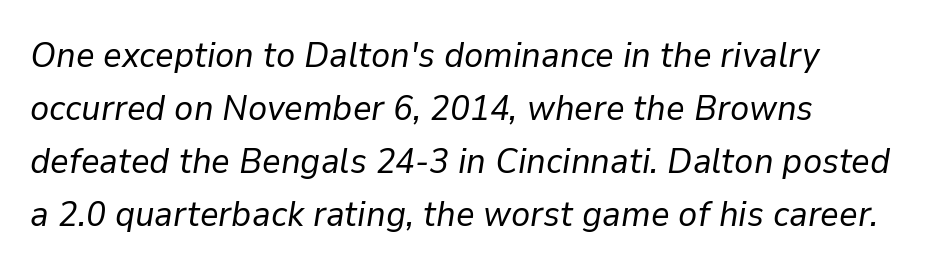
Q: Is the text bold? A: No.
Q: Is the text italic (slanted)? A: Yes, it leans right by about 9 degrees.
Q: Is the text underlined? A: No.
Q: Is the spacing between letters normal or unusually wide? A: Normal.
Q: Is the spacing between lines tight, normal or loose? A: Normal.
Q: Width (condensed, normal, or wide)? A: Normal.
Q: Stroke contrast? A: Low.
Q: x-height? A: Medium.
Q: Monospaced? A: No.
